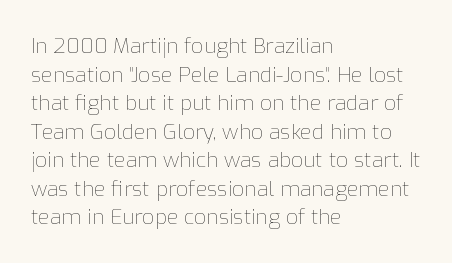
Q: Is the text bold? A: No.
Q: Is the text italic (slanted)? A: No, it is upright.
Q: Is the text underlined? A: No.
Q: How is the paragraph aligned? A: Left-aligned.
Q: Is the spacing between letters normal or unusually wide? A: Normal.
Q: Is the spacing between lines tight, normal or loose? A: Normal.
